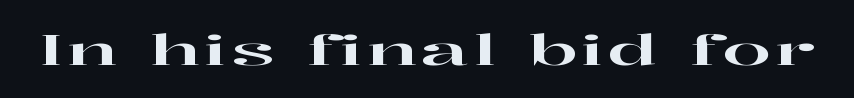
Q: Is the text italic (slanted)? A: No, it is upright.
Q: Is the typeface a serif or a sans-serif typeface? A: Serif.
Q: Is the text underlined? A: No.
Q: Width (condensed, normal, or wide)? A: Wide.
Q: Stroke contrast? A: High.
Q: x-height? A: Medium.
Q: Monospaced? A: No.
